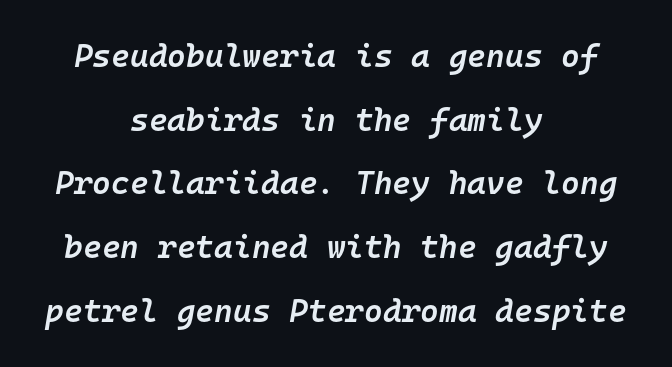
The image shows 32 px semibold type, italic (leaning right), monospaced; set centered, loose line spacing (1.99x), normal letter spacing, not underlined; low stroke contrast and a medium x-height.
